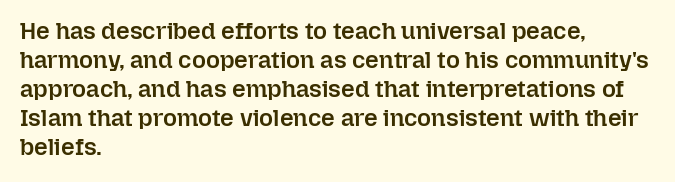
Q: Is the text bold? A: Semi-bold.
Q: Is the text italic (slanted)? A: No, it is upright.
Q: Is the text underlined? A: No.
Q: How is the paragraph aligned? A: Left-aligned.
Q: Is the spacing between letters normal or unusually wide? A: Normal.
